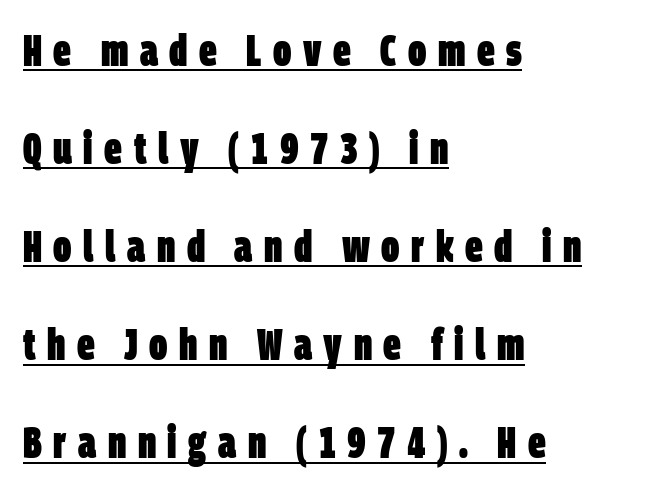
I'd describe the lettering as bold — thick and assertive. The passage shown is typeset with a sans-serif family. Is the letter spacing exaggerated? Yes — the characters are pushed far apart. Underline: present. Rows of type keep a wide berth in the vertical direction.
